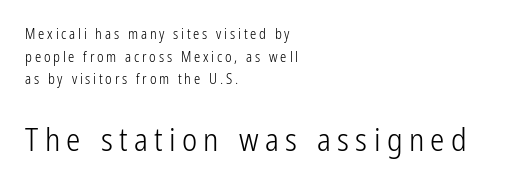
{"serif": "no", "italic": "no", "bold": "no", "weight": "light", "width": "condensed", "stroke_contrast": "low", "x_height": "medium", "monospaced": "no", "underline": "no", "align": "left", "line_spacing": "normal", "line_spacing_ratio": 1.61, "letter_spacing": "wide", "letter_spacing_em": 0.2, "larger_block": "second", "size_ratio": 2.29, "glyph_px": 32}
